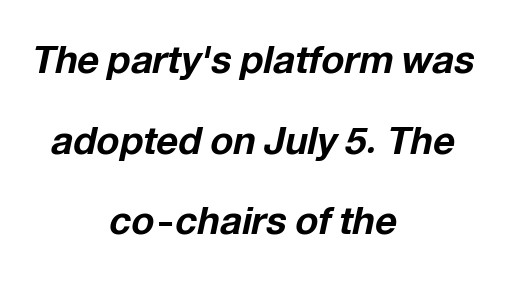
The space beneath each line is pristine and unruled. Layout note: lines centered. Looking at the ascenders, they clearly lean. Glyph-to-glyph distance matches everyday printed text.
